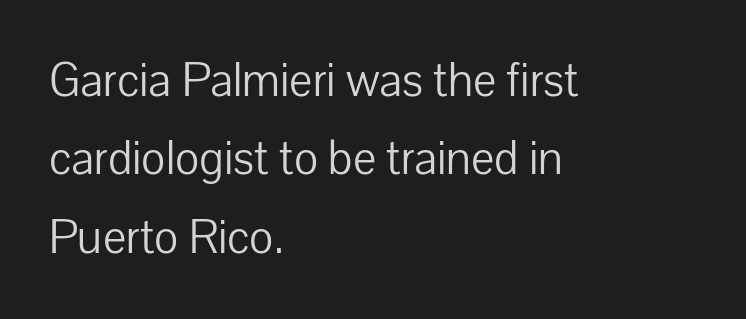
{"serif": "no", "italic": "no", "bold": "no", "weight": "light", "width": "normal", "stroke_contrast": "low", "x_height": "medium", "monospaced": "no", "underline": "no", "align": "left", "line_spacing": "normal", "line_spacing_ratio": 1.6, "letter_spacing": "normal", "letter_spacing_em": 0.0, "glyph_px": 49}
